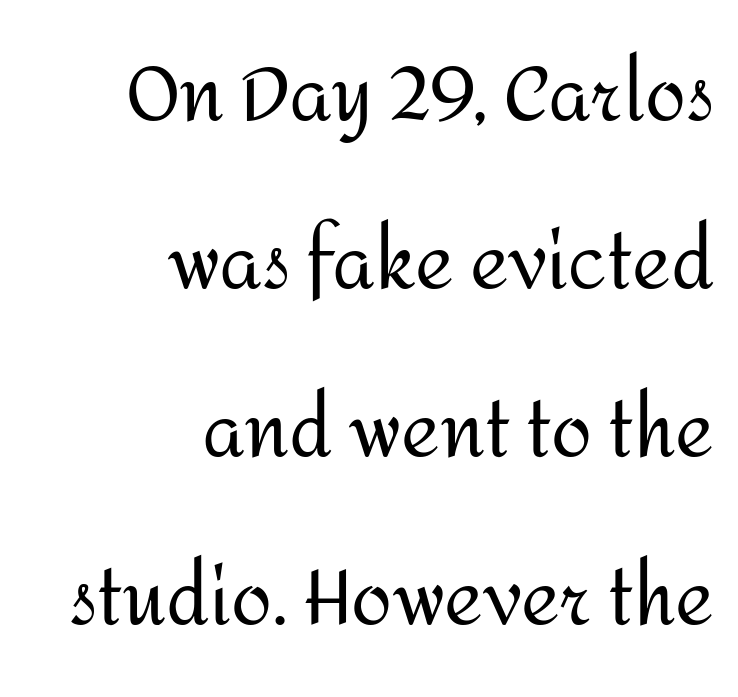
Note the varied advance widths — an 'i' is clearly narrower than an 'm'. Any mark beneath the type? The region is blank. These glyphs show unthickened strokes, regular width or finer. In terms of posture, this sample is upright. Each new line begins a long way beneath the previous one. No extra tracking has been applied to these lines.
